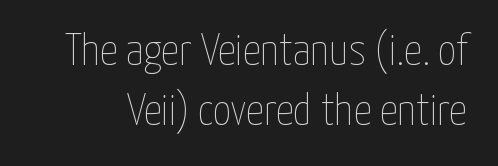
This is roman type, the default non-slanted kind. The leading is moderate, giving the passage an even texture. The weight tops out at a normal text grade. The gap between lines stays unmarked. Each letter keeps its own natural width here, so spacing adapts to shape.
